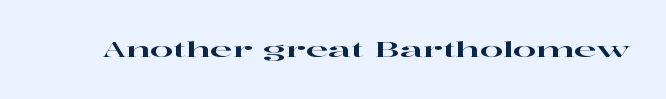
The image shows 21 px text type, upright; set normal letter spacing, not underlined.
